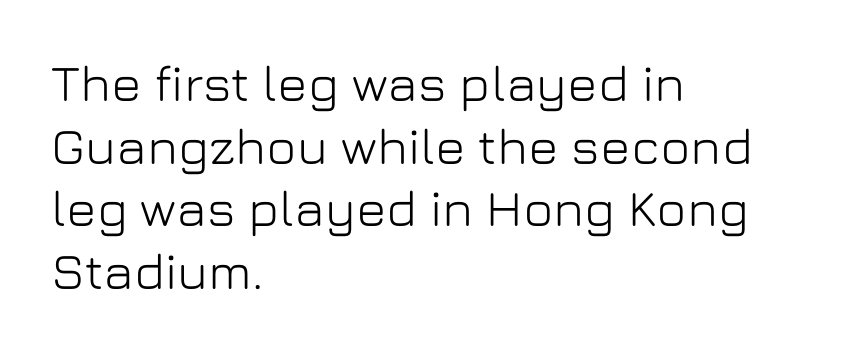
Q: Is the text italic (slanted)? A: No, it is upright.
Q: Is the typeface a serif or a sans-serif typeface? A: Sans-serif.
Q: Is the text underlined? A: No.
Q: How is the paragraph aligned? A: Left-aligned.
Q: Is the spacing between letters normal or unusually wide? A: Normal.
Q: Width (condensed, normal, or wide)? A: Normal.
Q: Stroke contrast? A: Low.
Q: x-height? A: Medium.
Q: Monospaced? A: No.
